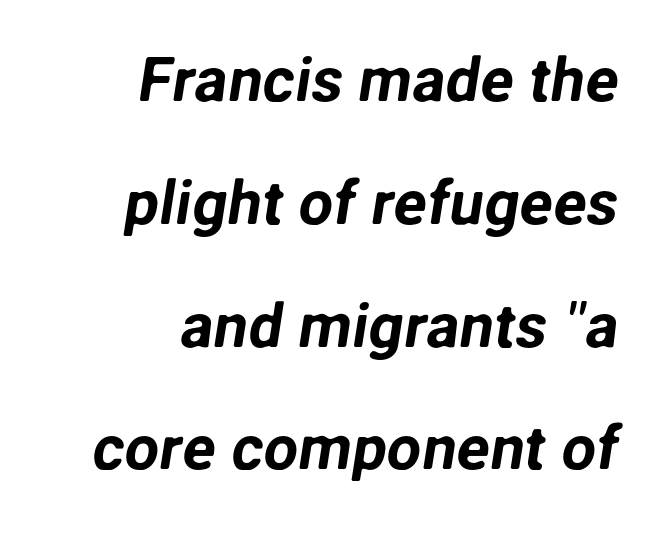
Just letters on the line, the space beneath them empty. The letterforms sit shoulder to shoulder at normal distance. The lines are spread far apart with generous leading. A typesetter would label this face a sans. Do the characters align in a grid? No, the font is proportional.
